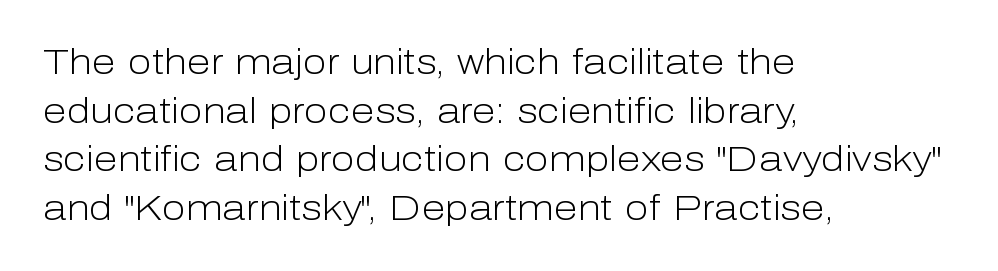
Q: Is the text bold? A: No.
Q: Is the text italic (slanted)? A: No, it is upright.
Q: Is the typeface a serif or a sans-serif typeface? A: Sans-serif.
Q: Is the text underlined? A: No.
Q: How is the paragraph aligned? A: Left-aligned.
Q: Is the spacing between letters normal or unusually wide? A: Normal.
Q: Is the spacing between lines tight, normal or loose? A: Normal.
Q: Width (condensed, normal, or wide)? A: Normal.
Q: Stroke contrast? A: Low.
Q: x-height? A: Medium.
Q: Monospaced? A: No.
